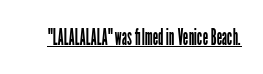
Underlined type. When letters stand straight like this, we call the style roman or upright. The line texture is even and compact thanks to regular tracking. The strokes carry an ordinary text weight at most.
